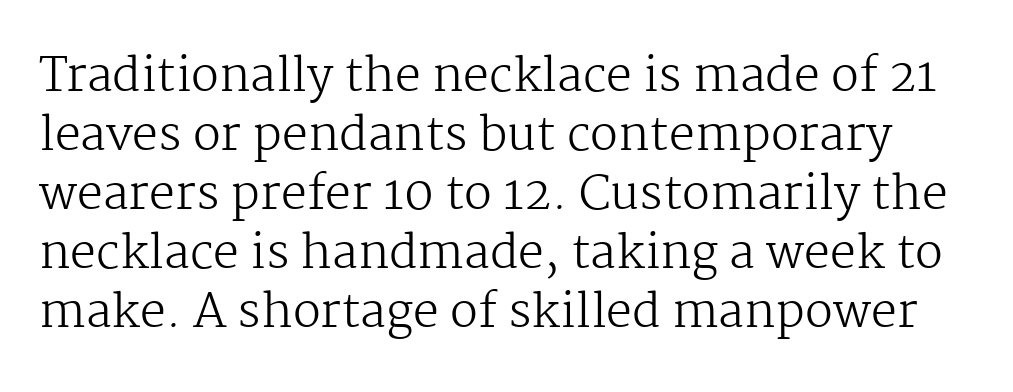
Q: Is the text bold? A: No.
Q: Is the text italic (slanted)? A: No, it is upright.
Q: Is the typeface a serif or a sans-serif typeface? A: Serif.
Q: Is the text underlined? A: No.
Q: Is the spacing between letters normal or unusually wide? A: Normal.
Q: Is the spacing between lines tight, normal or loose? A: Normal.
Q: Width (condensed, normal, or wide)? A: Normal.
Q: Stroke contrast? A: Medium.
Q: x-height? A: Medium.
Q: Monospaced? A: No.
